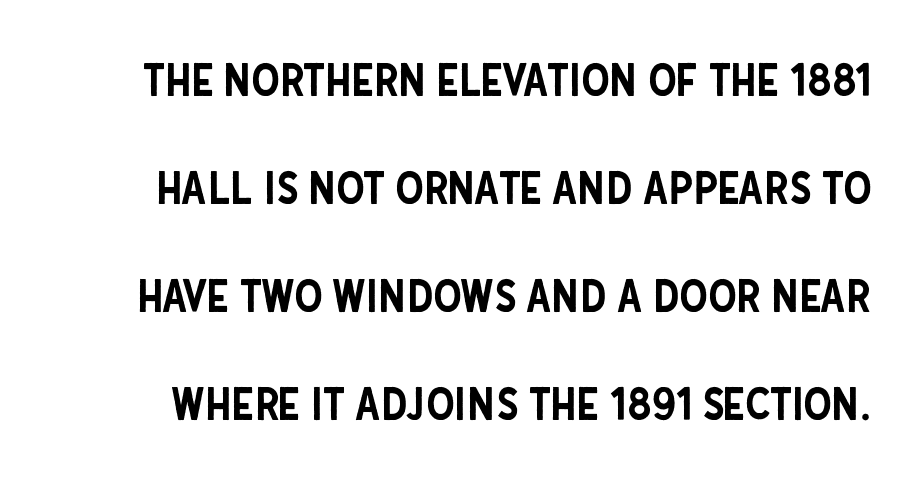
{"serif": "no", "italic": "no", "width": "condensed", "stroke_contrast": "low", "x_height": "large", "monospaced": "no", "underline": "no", "line_spacing": "loose", "line_spacing_ratio": 2.4, "letter_spacing": "normal", "letter_spacing_em": 0.0, "glyph_px": 45}
